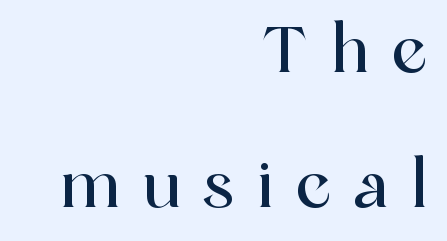
Q: Is the text italic (slanted)? A: No, it is upright.
Q: Is the typeface a serif or a sans-serif typeface? A: Serif.
Q: Is the text underlined? A: No.
Q: How is the paragraph aligned? A: Right-aligned.
Q: Is the spacing between letters normal or unusually wide? A: Unusually wide.
Q: Is the spacing between lines tight, normal or loose? A: Loose.
Q: Width (condensed, normal, or wide)? A: Normal.
Q: x-height? A: Medium.
Q: Monospaced? A: No.
